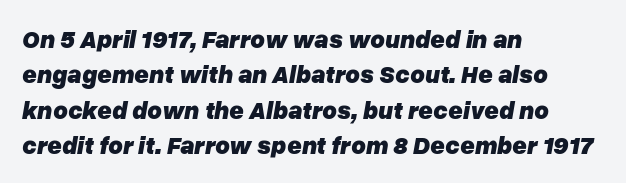
{"italic": "yes", "lean": "right", "slant_degrees": 10, "bold": "yes", "underline": "no", "align": "left", "line_spacing": "normal", "line_spacing_ratio": 1.42, "letter_spacing": "normal", "letter_spacing_em": 0.0, "glyph_px": 25}
